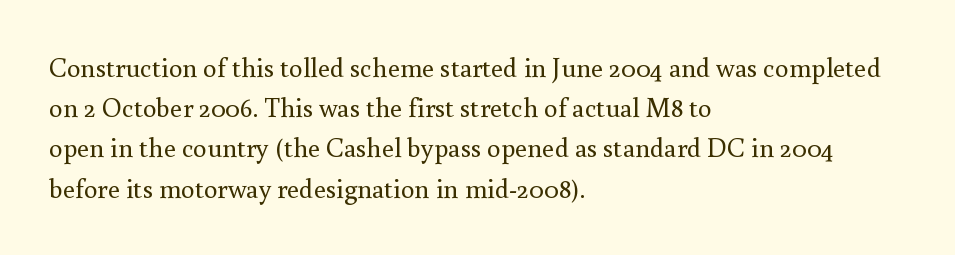
The image shows 27 px text type, upright; set left-aligned, normal line spacing (1.49x), normal letter spacing, not underlined.
